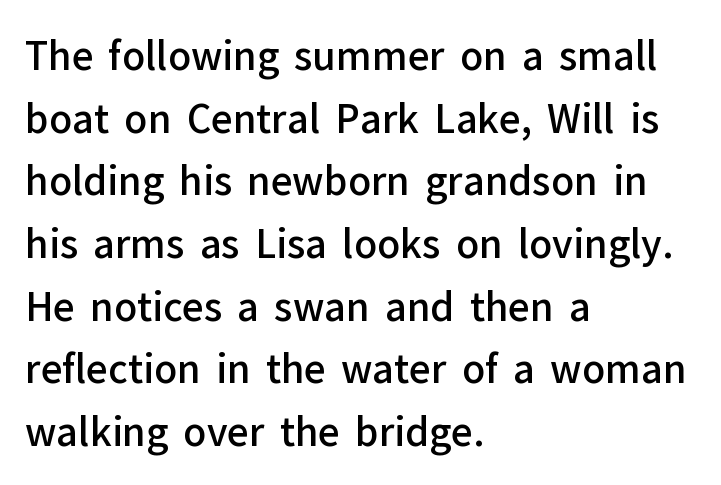
Q: Is the text bold? A: Semi-bold.
Q: Is the text italic (slanted)? A: No, it is upright.
Q: Is the typeface a serif or a sans-serif typeface? A: Sans-serif.
Q: Is the text underlined? A: No.
Q: How is the paragraph aligned? A: Left-aligned.
Q: Is the spacing between letters normal or unusually wide? A: Normal.
Q: Is the spacing between lines tight, normal or loose? A: Normal.
Q: Width (condensed, normal, or wide)? A: Normal.
Q: Stroke contrast? A: Low.
Q: x-height? A: Medium.
Q: Monospaced? A: No.
